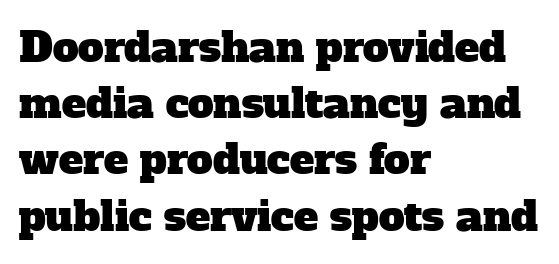
Q: Is the typeface a serif or a sans-serif typeface? A: Serif.
Q: Is the text underlined? A: No.
Q: How is the paragraph aligned? A: Left-aligned.
Q: Is the spacing between letters normal or unusually wide? A: Normal.
Q: Is the spacing between lines tight, normal or loose? A: Normal.
Q: Width (condensed, normal, or wide)? A: Normal.
Q: Stroke contrast? A: Low.
Q: x-height? A: Medium.
Q: Monospaced? A: No.
